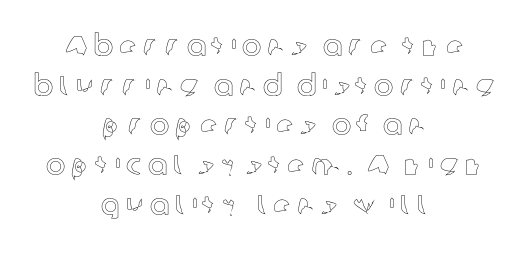
The image shows 29 px text type, upright; set centered, normal line spacing (1.37x), unusually wide letter spacing (+0.2 em), not underlined; a medium x-height.
